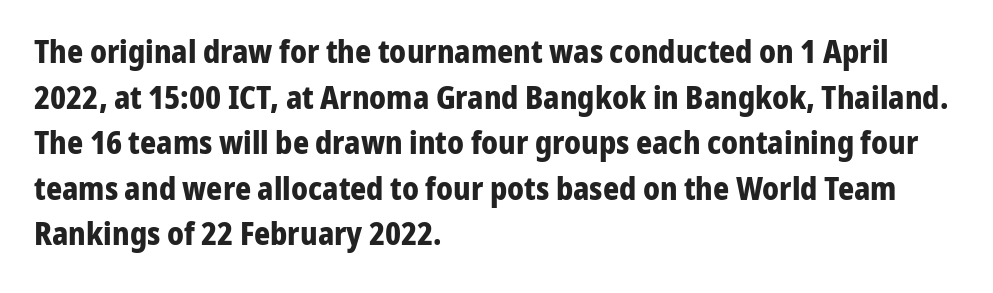
{"serif": "no", "italic": "no", "bold": "yes", "weight": "bold", "width": "normal", "stroke_contrast": "low", "x_height": "medium", "monospaced": "no", "underline": "no", "align": "left", "line_spacing": "normal", "line_spacing_ratio": 1.47, "letter_spacing": "normal", "letter_spacing_em": 0.0, "glyph_px": 31}
